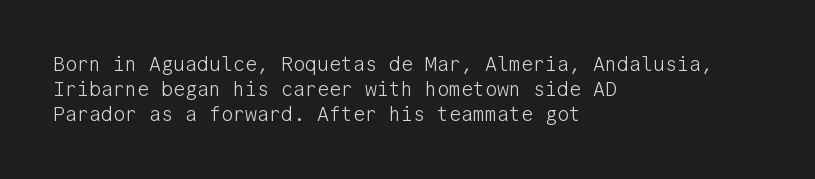
{"italic": "no", "bold": "no", "underline": "no", "align": "left", "line_spacing": "normal", "line_spacing_ratio": 1.26, "letter_spacing": "normal", "letter_spacing_em": 0.0, "glyph_px": 20}
